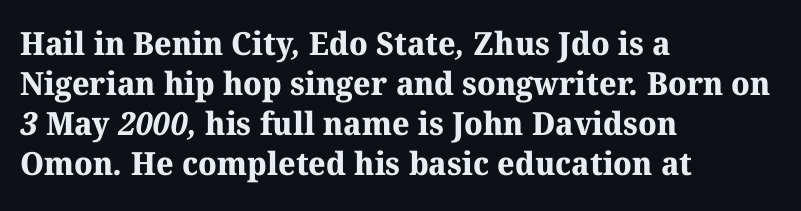
The image shows 32 px bold serif type; set left-aligned, normal line spacing (1.25x), normal letter spacing, not underlined; medium stroke contrast and a medium x-height.
